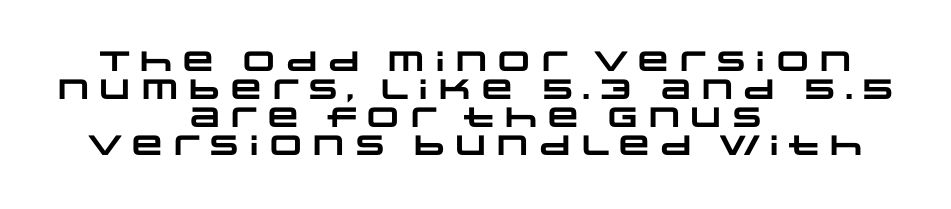
The image shows 28 px heavy, wide sans-serif type; set centered, tight line spacing (1.0x), normal letter spacing, not underlined; low stroke contrast and a large x-height.
